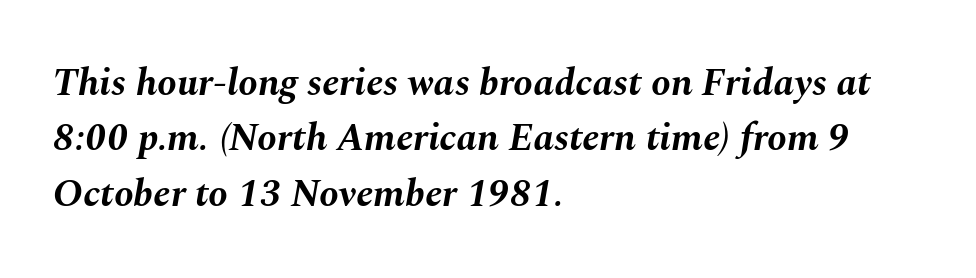
{"italic": "yes", "lean": "right", "slant_degrees": 10, "bold": "yes", "weight": "bold", "width": "normal", "stroke_contrast": "medium", "x_height": "medium", "monospaced": "no", "underline": "no", "align": "left", "line_spacing": "normal", "line_spacing_ratio": 1.42, "letter_spacing": "normal", "letter_spacing_em": 0.0, "glyph_px": 39}
